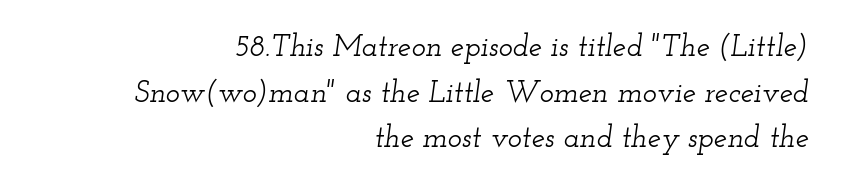
The image shows 30 px wide serif type, italic (leaning right); set right-aligned, normal line spacing (1.52x), normal letter spacing, not underlined; low stroke contrast and a small x-height.
